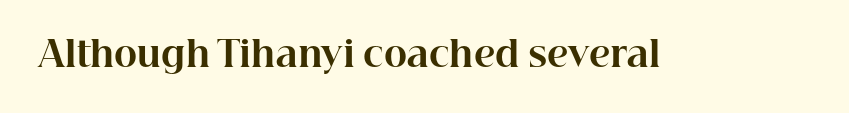
The image shows 35 px bold serif type, upright; set normal letter spacing, not underlined; high stroke contrast and a medium x-height.
